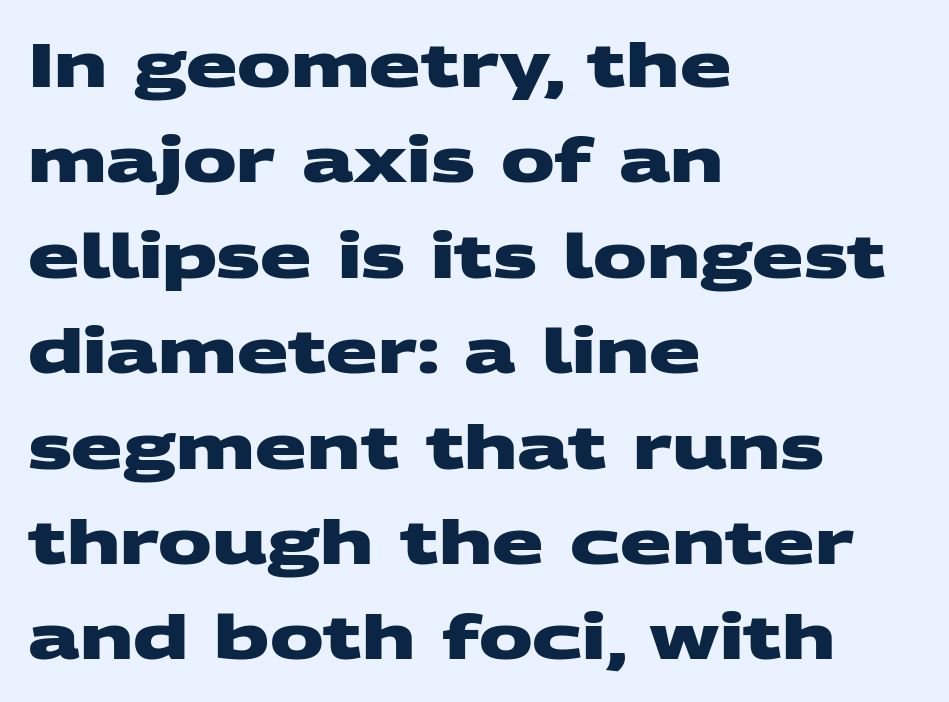
{"serif": "no", "bold": "yes", "weight": "heavy", "width": "wide", "stroke_contrast": "medium", "x_height": "large", "monospaced": "no", "underline": "no", "align": "left", "line_spacing": "normal", "line_spacing_ratio": 1.59, "letter_spacing": "normal", "letter_spacing_em": 0.0, "glyph_px": 60}
